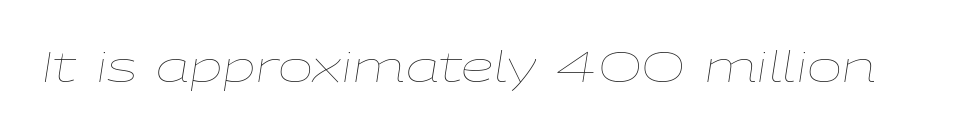
Q: Is the text bold? A: No.
Q: Is the text italic (slanted)? A: Yes, it leans right by about 9 degrees.
Q: Is the text underlined? A: No.
Q: Is the spacing between letters normal or unusually wide? A: Normal.
Q: Width (condensed, normal, or wide)? A: Wide.
Q: Stroke contrast? A: Low.
Q: x-height? A: Medium.
Q: Monospaced? A: No.
